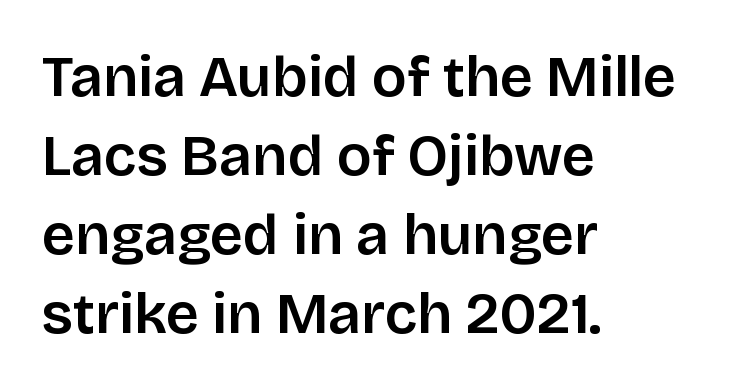
Normally led — the rows are evenly, conventionally spaced. Underlining? Definitely not there. A bit beefed up — I'd call it semibold rather than bold. These lines are rendered in a variable-pitch font.
